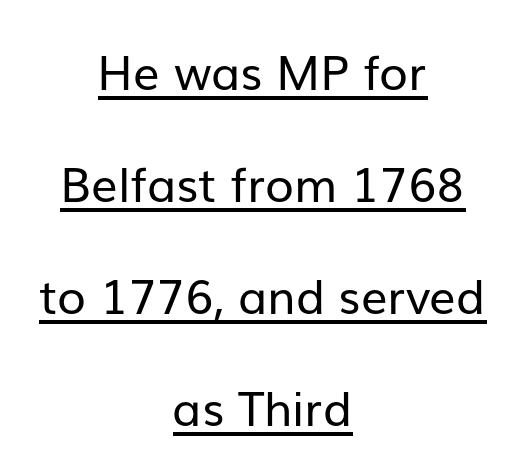
{"serif": "no", "italic": "no", "bold": "no", "weight": "regular", "width": "normal", "stroke_contrast": "low", "x_height": "medium", "monospaced": "no", "underline": "yes", "align": "center", "line_spacing": "loose", "line_spacing_ratio": 2.38, "letter_spacing": "normal", "letter_spacing_em": 0.0, "glyph_px": 47}
